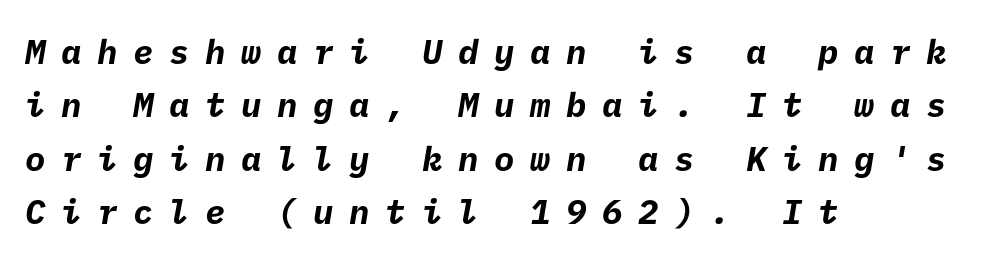
The image shows 34 px bold sans-serif type; set left-aligned, normal line spacing (1.57x), unusually wide letter spacing (+0.46 em), not underlined; low stroke contrast and a medium x-height.
